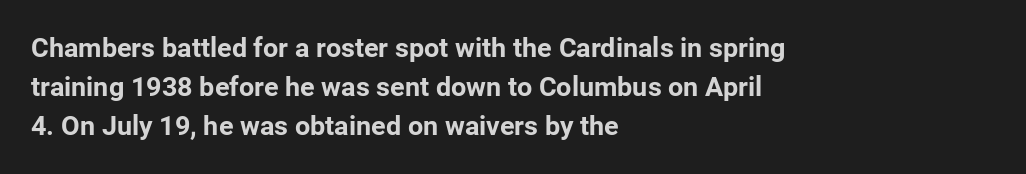
The typography opts for an upright posture over an oblique one. The face used here has the dense, thick strokes of a bold. Words float on clear page, feet unadorned. The typesetter chose a ragged-right arrangement here.
